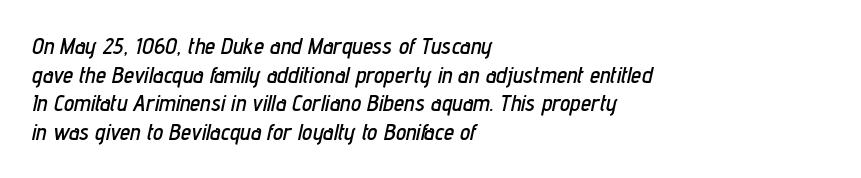
{"italic": "yes", "lean": "right", "slant_degrees": 12, "underline": "no", "align": "left", "line_spacing": "normal", "line_spacing_ratio": 1.25, "letter_spacing": "normal", "letter_spacing_em": 0.0, "glyph_px": 23}
